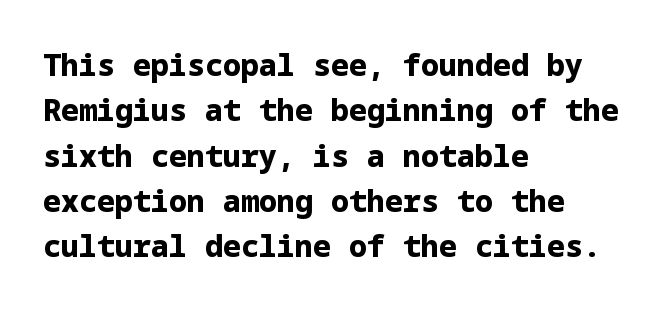
Q: Is the text bold? A: Yes.
Q: Is the text italic (slanted)? A: No, it is upright.
Q: Is the typeface a serif or a sans-serif typeface? A: Sans-serif.
Q: Is the text underlined? A: No.
Q: How is the paragraph aligned? A: Left-aligned.
Q: Is the spacing between letters normal or unusually wide? A: Normal.
Q: Is the spacing between lines tight, normal or loose? A: Normal.
Q: Width (condensed, normal, or wide)? A: Normal.
Q: Stroke contrast? A: Low.
Q: x-height? A: Medium.
